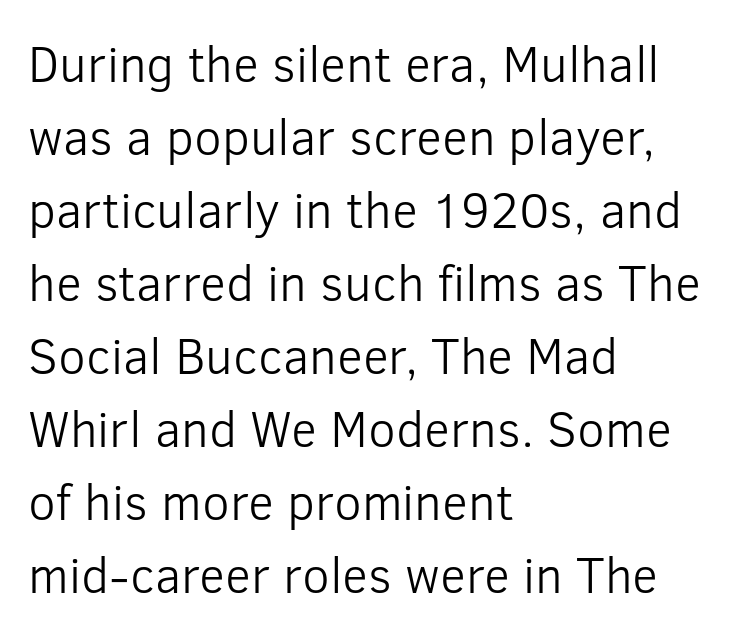
The image shows 50 px light sans-serif type, upright; set left-aligned, normal line spacing (1.46x), normal letter spacing, not underlined; low stroke contrast and a medium x-height.
